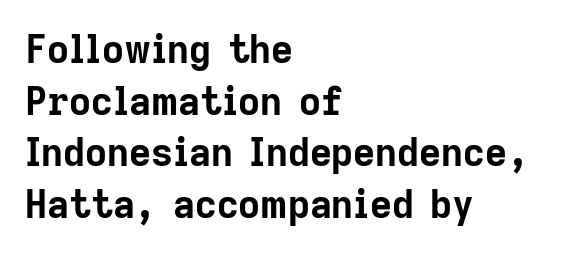
{"serif": "no", "italic": "no", "bold": "yes", "weight": "bold", "width": "normal", "stroke_contrast": "low", "x_height": "medium", "monospaced": "no", "underline": "no", "align": "left", "line_spacing": "normal", "line_spacing_ratio": 1.36, "letter_spacing": "normal", "letter_spacing_em": 0.0, "glyph_px": 38}
